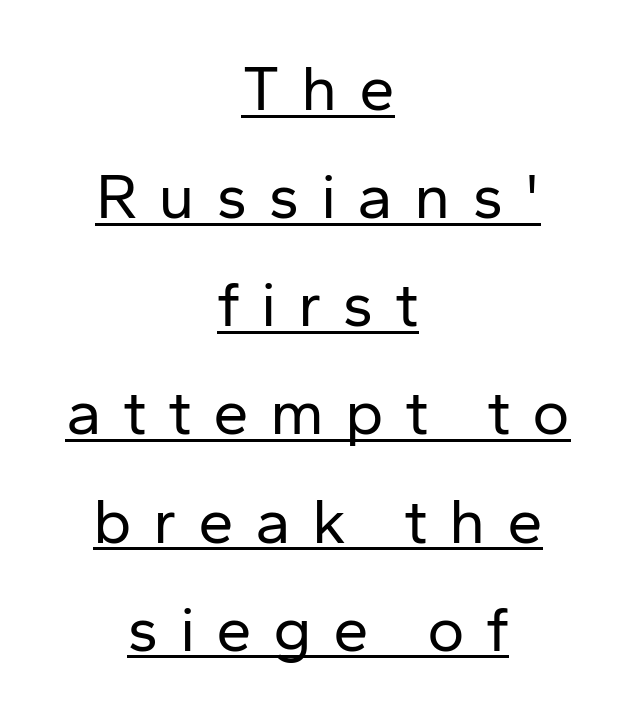
{"serif": "no", "italic": "no", "bold": "no", "weight": "regular", "width": "normal", "stroke_contrast": "low", "x_height": "medium", "monospaced": "no", "underline": "yes", "align": "center", "line_spacing": "normal", "line_spacing_ratio": 1.69, "letter_spacing": "wide", "letter_spacing_em": 0.33, "glyph_px": 64}
